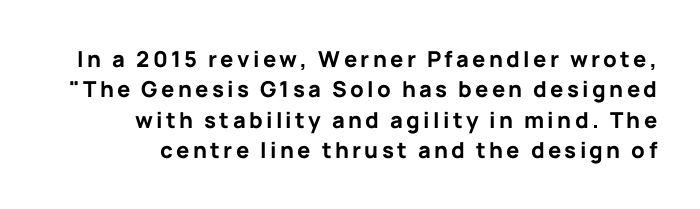
{"italic": "no", "bold": "yes", "underline": "no", "line_spacing": "normal", "line_spacing_ratio": 1.38, "glyph_px": 22}
